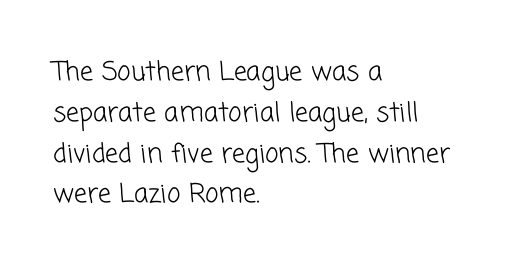
Q: Is the text bold? A: No.
Q: Is the text underlined? A: No.
Q: How is the paragraph aligned? A: Left-aligned.
Q: Is the spacing between letters normal or unusually wide? A: Normal.
Q: Is the spacing between lines tight, normal or loose? A: Normal.
